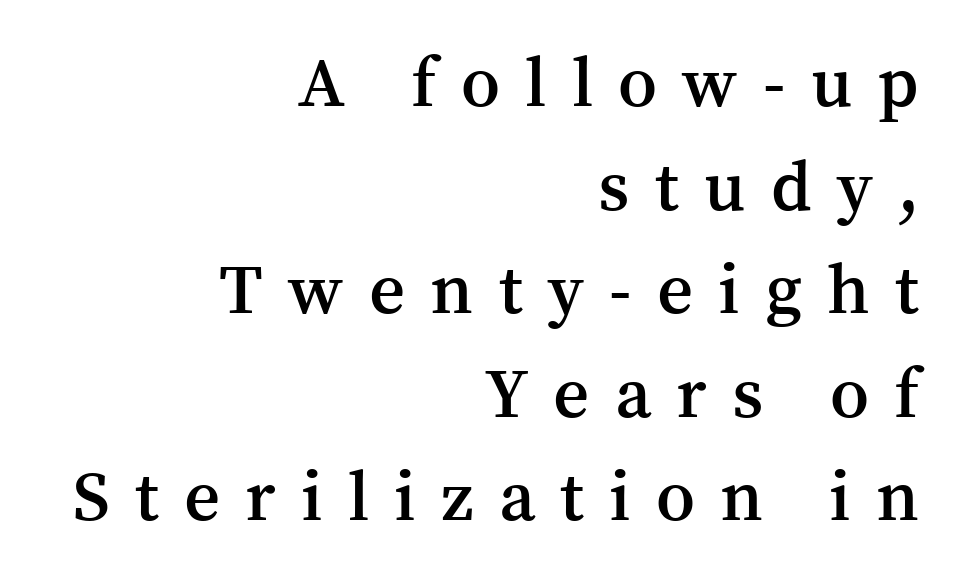
The image shows 70 px semibold serif type, upright; set right-aligned, normal line spacing (1.48x), unusually wide letter spacing (+0.36 em), not underlined; medium stroke contrast and a medium x-height.
